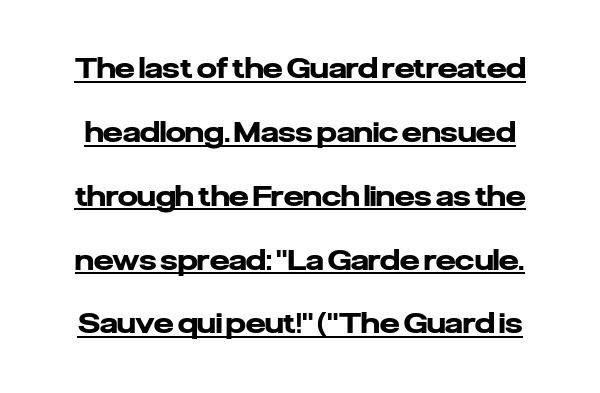
Q: Is the text bold? A: Yes.
Q: Is the text italic (slanted)? A: No, it is upright.
Q: Is the typeface a serif or a sans-serif typeface? A: Sans-serif.
Q: Is the text underlined? A: Yes.
Q: Is the spacing between letters normal or unusually wide? A: Normal.
Q: Is the spacing between lines tight, normal or loose? A: Loose.
Q: Width (condensed, normal, or wide)? A: Normal.
Q: Stroke contrast? A: Low.
Q: x-height? A: Medium.
Q: Monospaced? A: No.
